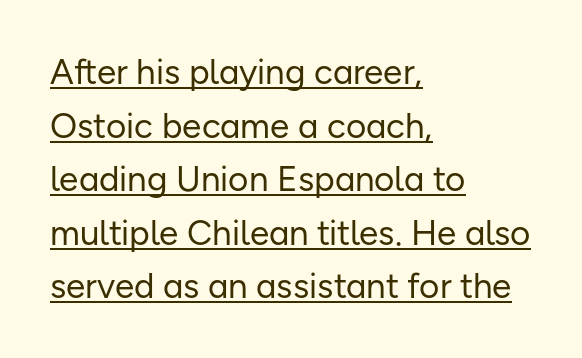
Q: Is the text bold? A: No.
Q: Is the text italic (slanted)? A: No, it is upright.
Q: Is the typeface a serif or a sans-serif typeface? A: Sans-serif.
Q: Is the text underlined? A: Yes.
Q: How is the paragraph aligned? A: Left-aligned.
Q: Is the spacing between letters normal or unusually wide? A: Normal.
Q: Is the spacing between lines tight, normal or loose? A: Normal.
Q: Width (condensed, normal, or wide)? A: Normal.
Q: Stroke contrast? A: Low.
Q: x-height? A: Medium.
Q: Monospaced? A: No.
